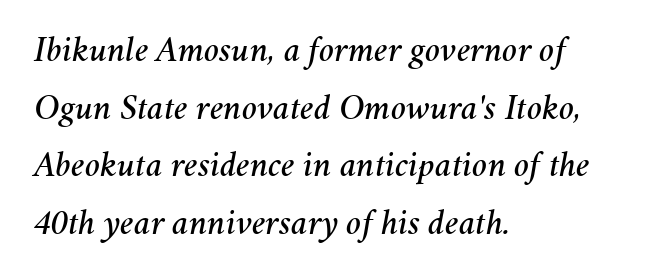
The image shows 36 px text type, italic (leaning right); set left-aligned, normal line spacing (1.6x), normal letter spacing, not underlined; medium stroke contrast and a medium x-height.
